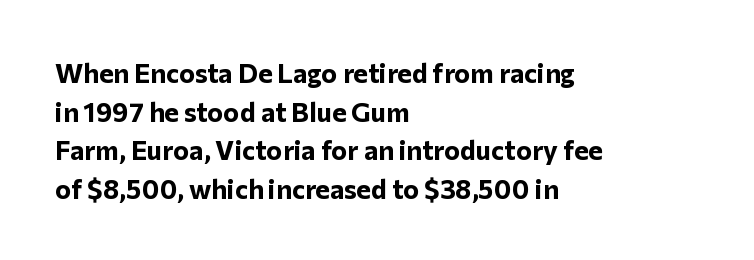
{"italic": "no", "bold": "yes", "underline": "no", "align": "left", "line_spacing": "normal", "line_spacing_ratio": 1.43, "letter_spacing": "normal", "letter_spacing_em": 0.0, "glyph_px": 27}
